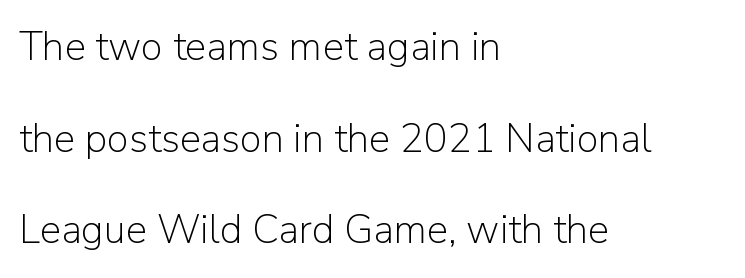
{"serif": "no", "italic": "no", "bold": "no", "weight": "light", "width": "normal", "stroke_contrast": "low", "x_height": "medium", "monospaced": "no", "underline": "no", "align": "left", "line_spacing": "loose", "line_spacing_ratio": 2.29, "letter_spacing": "normal", "letter_spacing_em": 0.0, "glyph_px": 40}
